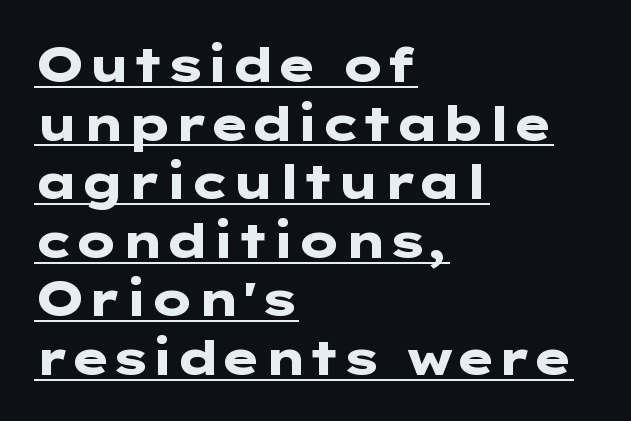
{"serif": "no", "italic": "no", "bold": "yes", "weight": "heavy", "width": "wide", "stroke_contrast": "low", "x_height": "medium", "underline": "yes", "align": "left", "line_spacing_ratio": 1.22, "letter_spacing": "normal", "letter_spacing_em": 0.0, "glyph_px": 48}
